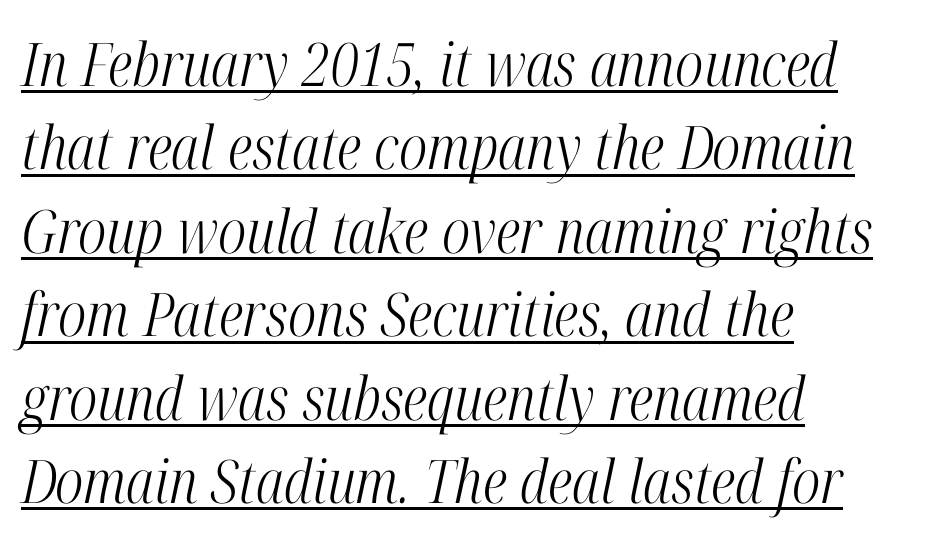
Q: Is the text bold? A: No.
Q: Is the text italic (slanted)? A: Yes, it leans right by about 12 degrees.
Q: Is the typeface a serif or a sans-serif typeface? A: Serif.
Q: Is the text underlined? A: Yes.
Q: How is the paragraph aligned? A: Left-aligned.
Q: Is the spacing between letters normal or unusually wide? A: Normal.
Q: Is the spacing between lines tight, normal or loose? A: Normal.
Q: Width (condensed, normal, or wide)? A: Condensed.
Q: Stroke contrast? A: High.
Q: x-height? A: Medium.
Q: Monospaced? A: No.
